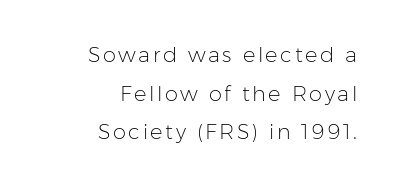
Q: Is the text bold? A: No.
Q: Is the text italic (slanted)? A: No, it is upright.
Q: Is the text underlined? A: No.
Q: How is the paragraph aligned? A: Right-aligned.
